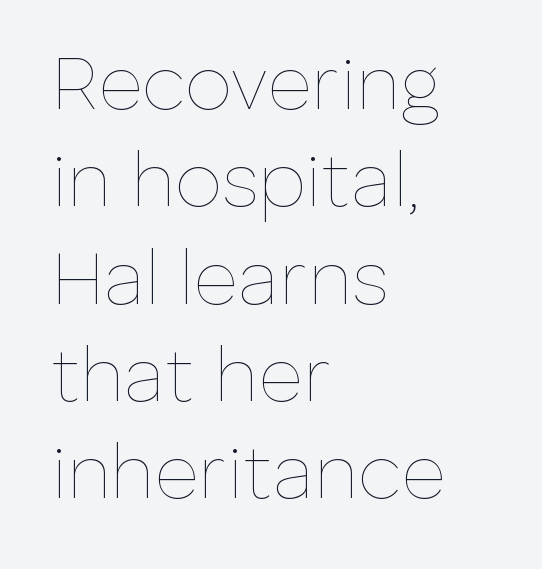
Notice how descenders clear the ascenders below comfortably — that's standard leading. A roman cut, with each character standing at attention. There is no visible air inserted between adjacent glyphs. A quiet, ordinary-to-light weight characterises the typeface.
